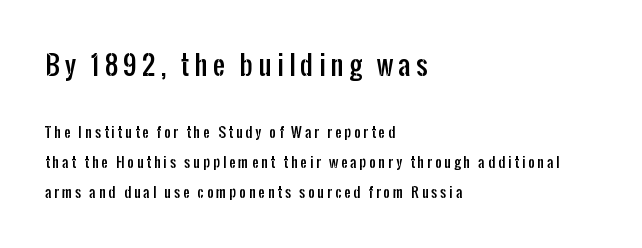
The image shows 26 px text type, upright; set left-aligned, loose line spacing (2.13x), unusually wide letter spacing (+0.21 em), not underlined; the first (top) block is 1.86x larger.
